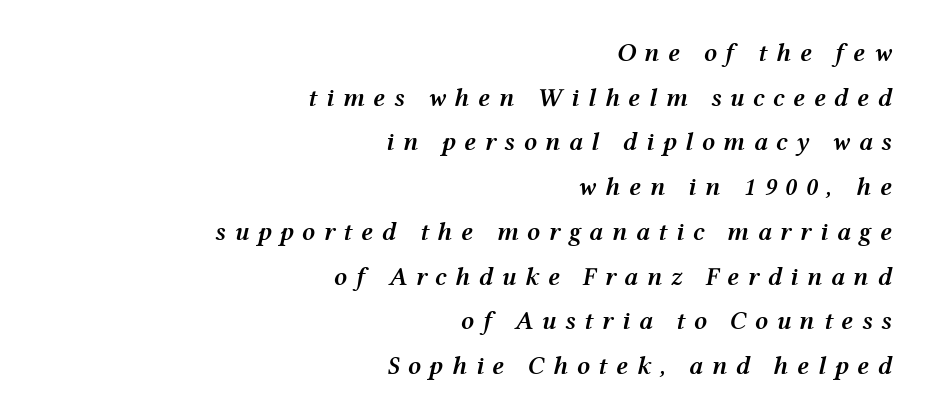
The image shows 26 px text type, italic (leaning right); set right-aligned, line spacing 1.72x, unusually wide letter spacing (+0.32 em), not underlined.
